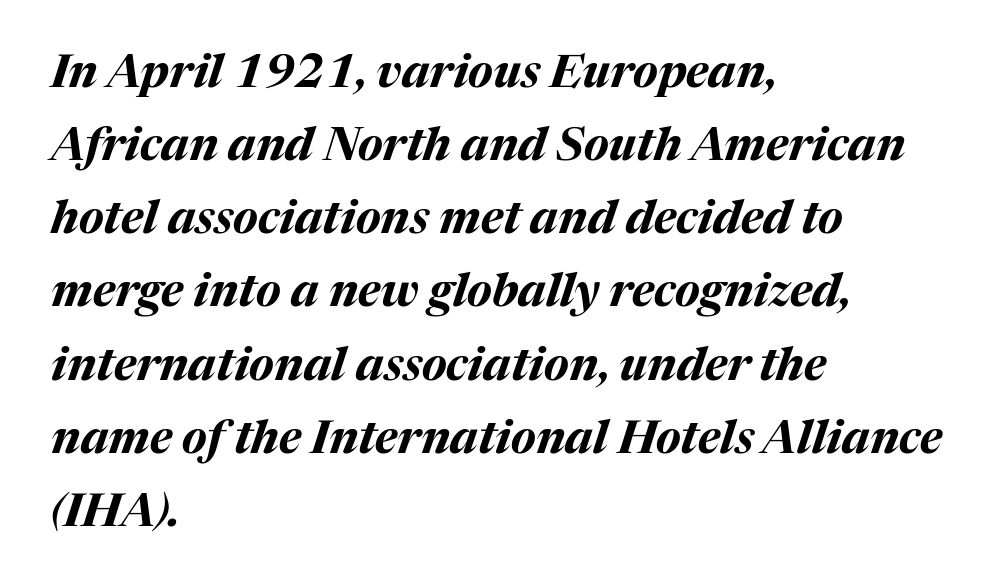
Q: Is the text bold? A: Yes.
Q: Is the text italic (slanted)? A: Yes, it leans right by about 17 degrees.
Q: Is the text underlined? A: No.
Q: How is the paragraph aligned? A: Left-aligned.
Q: Is the spacing between letters normal or unusually wide? A: Normal.
Q: Is the spacing between lines tight, normal or loose? A: Normal.
Q: Width (condensed, normal, or wide)? A: Normal.
Q: Stroke contrast? A: Medium.
Q: x-height? A: Medium.
Q: Monospaced? A: No.
